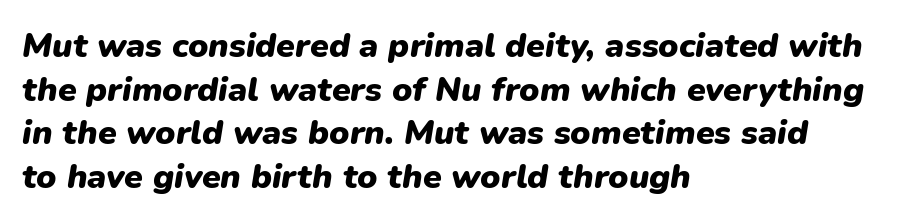
The image shows 34 px heavy type, italic (leaning right); set left-aligned, normal line spacing (1.28x), normal letter spacing, not underlined; low stroke contrast and a medium x-height.
